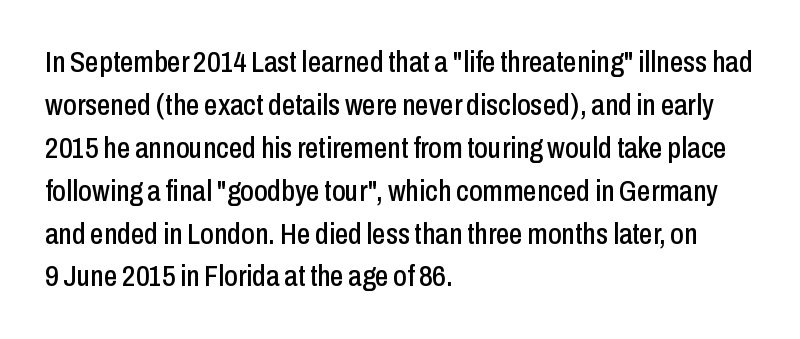
Q: Is the text italic (slanted)? A: No, it is upright.
Q: Is the typeface a serif or a sans-serif typeface? A: Sans-serif.
Q: Is the text underlined? A: No.
Q: How is the paragraph aligned? A: Left-aligned.
Q: Is the spacing between letters normal or unusually wide? A: Normal.
Q: Is the spacing between lines tight, normal or loose? A: Normal.
Q: Width (condensed, normal, or wide)? A: Condensed.
Q: Stroke contrast? A: Low.
Q: x-height? A: Medium.
Q: Monospaced? A: No.
